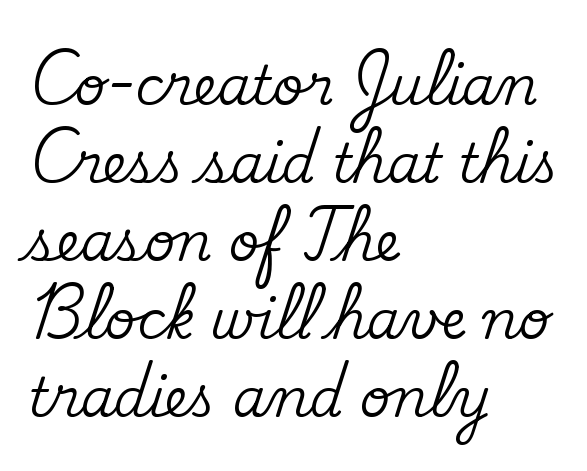
The image shows 53 px text type; set left-aligned, normal line spacing (1.47x), normal letter spacing, not underlined; medium stroke contrast and a small x-height.
